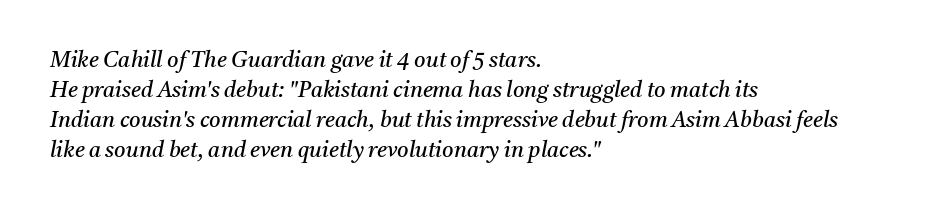
{"italic": "yes", "lean": "right", "slant_degrees": 11, "bold": "no", "underline": "no", "align": "left", "line_spacing": "normal", "line_spacing_ratio": 1.37, "letter_spacing": "normal", "letter_spacing_em": 0.0, "glyph_px": 22}
